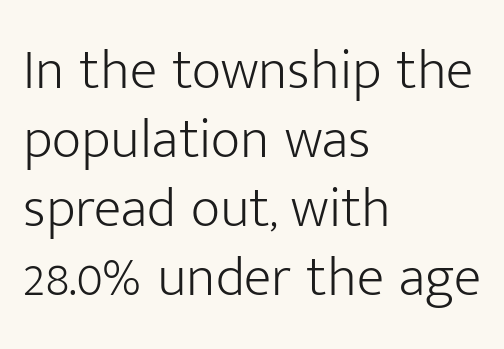
The image shows 57 px light sans-serif type, upright; set left-aligned, line spacing 1.21x, normal letter spacing, not underlined; low stroke contrast and a medium x-height.
